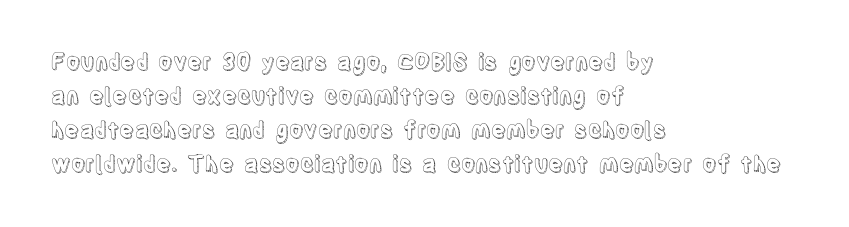
The image shows 22 px text type, upright; set left-aligned, normal line spacing (1.54x), normal letter spacing, not underlined.
